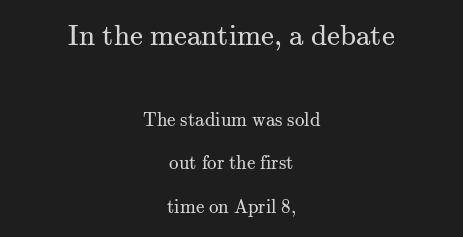
Q: Is the text bold? A: No.
Q: Is the text italic (slanted)? A: No, it is upright.
Q: Is the typeface a serif or a sans-serif typeface? A: Serif.
Q: Is the text underlined? A: No.
Q: How is the paragraph aligned? A: Centered.
Q: Is the spacing between letters normal or unusually wide? A: Normal.
Q: Is the spacing between lines tight, normal or loose? A: Loose.
Q: Which block of text is set in a larger size, the first (top) or the second (bottom)? A: The first (top) one.
Q: Width (condensed, normal, or wide)? A: Normal.
Q: Stroke contrast? A: Medium.
Q: x-height? A: Small.
Q: Monospaced? A: No.
